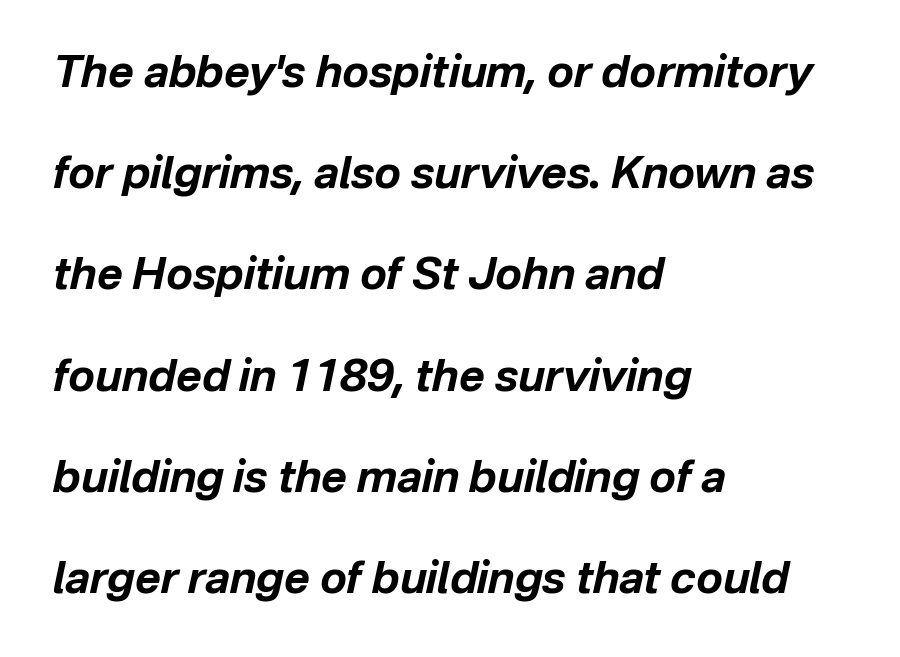
Q: Is the text bold? A: Yes.
Q: Is the text italic (slanted)? A: Yes, it leans right by about 12 degrees.
Q: Is the text underlined? A: No.
Q: How is the paragraph aligned? A: Left-aligned.
Q: Is the spacing between letters normal or unusually wide? A: Normal.
Q: Is the spacing between lines tight, normal or loose? A: Loose.
Q: Width (condensed, normal, or wide)? A: Normal.
Q: Stroke contrast? A: Low.
Q: x-height? A: Medium.
Q: Monospaced? A: No.
